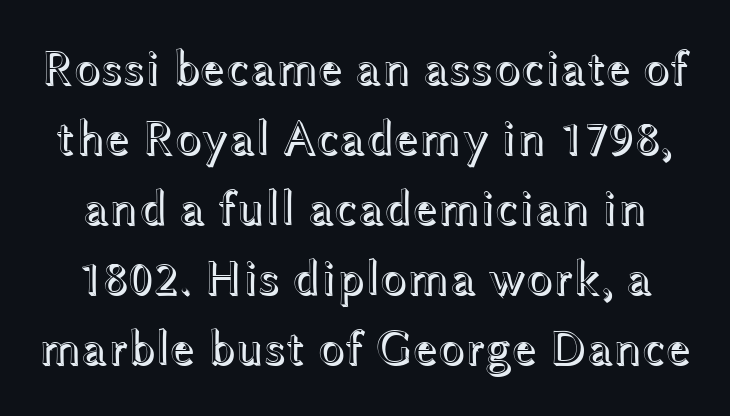
{"italic": "no", "width": "wide", "x_height": "medium", "monospaced": "no", "underline": "no", "line_spacing": "normal", "line_spacing_ratio": 1.43, "letter_spacing": "normal", "letter_spacing_em": 0.0, "glyph_px": 49}
